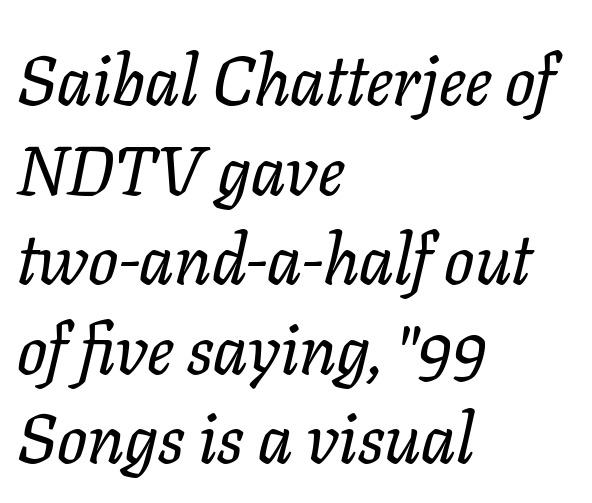
Q: Is the text italic (slanted)? A: Yes, it leans right by about 11 degrees.
Q: Is the typeface a serif or a sans-serif typeface? A: Serif.
Q: Is the text underlined? A: No.
Q: How is the paragraph aligned? A: Left-aligned.
Q: Is the spacing between letters normal or unusually wide? A: Normal.
Q: Is the spacing between lines tight, normal or loose? A: Normal.
Q: Width (condensed, normal, or wide)? A: Normal.
Q: Stroke contrast? A: Low.
Q: x-height? A: Medium.
Q: Monospaced? A: No.
